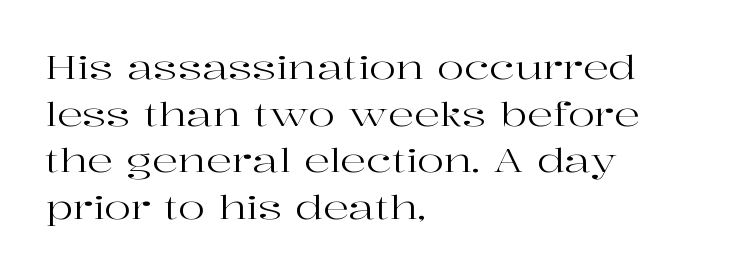
No extra ink here — the face is not bold. Default kerning and tracking; the words read as compact shapes. Notice how the passage keeps a crisp vertical edge on the left only. The lines sit at an ordinary, default distance from one another. The specimen reads as upright at a glance.
